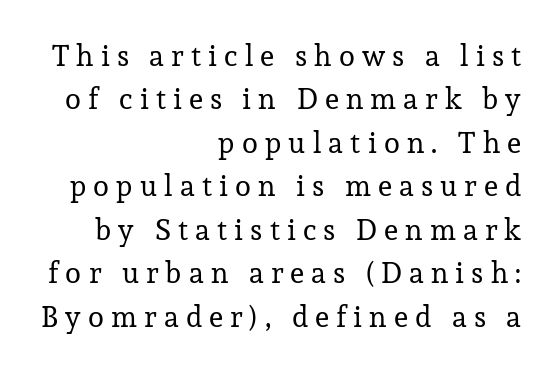
The image shows 29 px regular-weight serif type, upright; set right-aligned, normal line spacing (1.5x), unusually wide letter spacing (+0.25 em), not underlined; low stroke contrast and a medium x-height.
